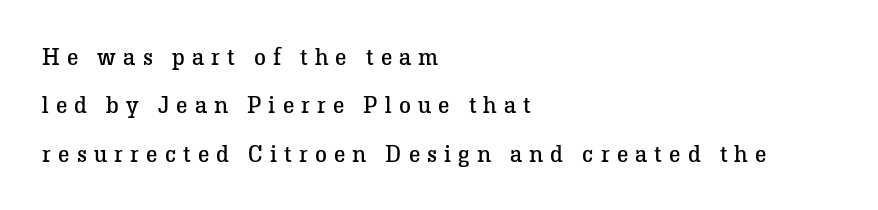
Q: Is the text bold? A: No.
Q: Is the text italic (slanted)? A: No, it is upright.
Q: Is the text underlined? A: No.
Q: How is the paragraph aligned? A: Left-aligned.
Q: Is the spacing between letters normal or unusually wide? A: Unusually wide.
Q: Is the spacing between lines tight, normal or loose? A: Loose.
